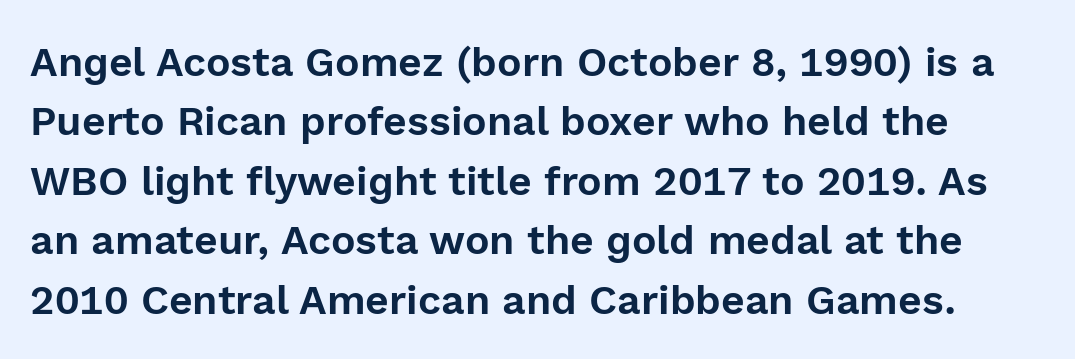
Q: Is the text italic (slanted)? A: No, it is upright.
Q: Is the typeface a serif or a sans-serif typeface? A: Sans-serif.
Q: Is the text underlined? A: No.
Q: Is the spacing between letters normal or unusually wide? A: Normal.
Q: Is the spacing between lines tight, normal or loose? A: Normal.
Q: Width (condensed, normal, or wide)? A: Normal.
Q: x-height? A: Medium.
Q: Monospaced? A: No.
